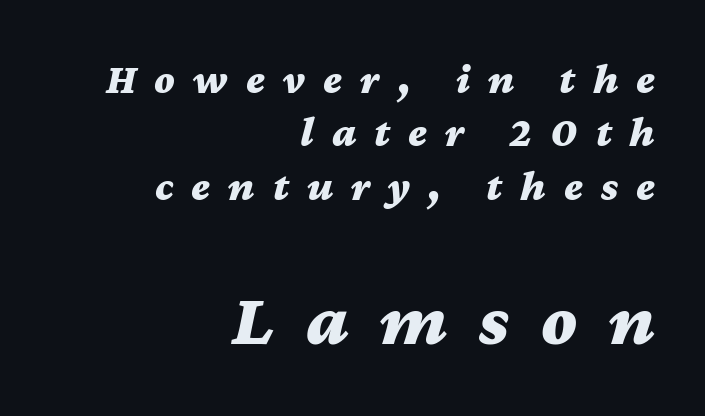
The image shows 75 px bold, wide type, italic (leaning right); set right-aligned, line spacing 1.24x, unusually wide letter spacing (+0.42 em), not underlined; the second (bottom) block is 1.74x larger; medium stroke contrast and a medium x-height.
